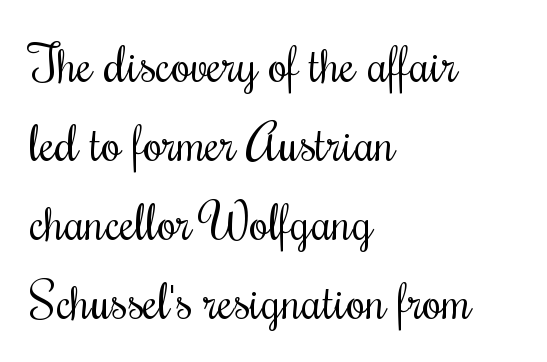
{"serif": "yes", "bold": "no", "weight": "regular", "width": "condensed", "stroke_contrast": "medium", "x_height": "small", "monospaced": "no", "underline": "no", "align": "left", "line_spacing": "normal", "line_spacing_ratio": 1.58, "letter_spacing": "normal", "letter_spacing_em": 0.0, "glyph_px": 50}
